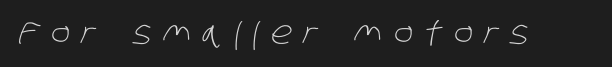
Proportional: the letters do not fall into vertical columns. This reads as an unemphasized weight, regular at the heaviest. Look at the bottom of the vertical strokes: they stop flat, with no serifs. The letters are spread apart with noticeably loose tracking.
